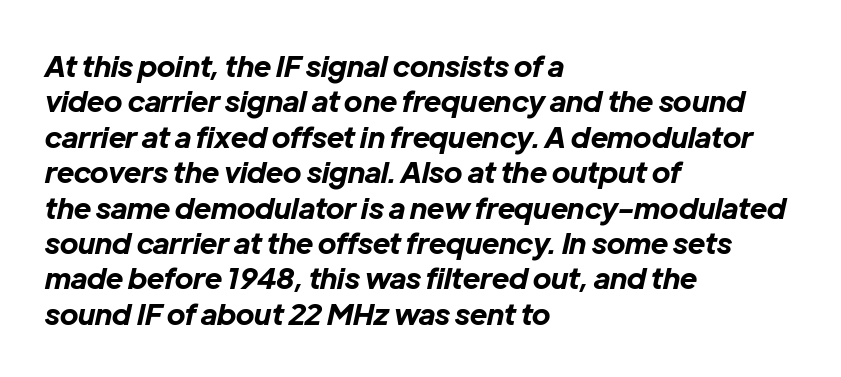
The image shows 29 px bold type, italic (leaning right); set left-aligned, line spacing 1.22x, normal letter spacing, not underlined; low stroke contrast and a medium x-height.
